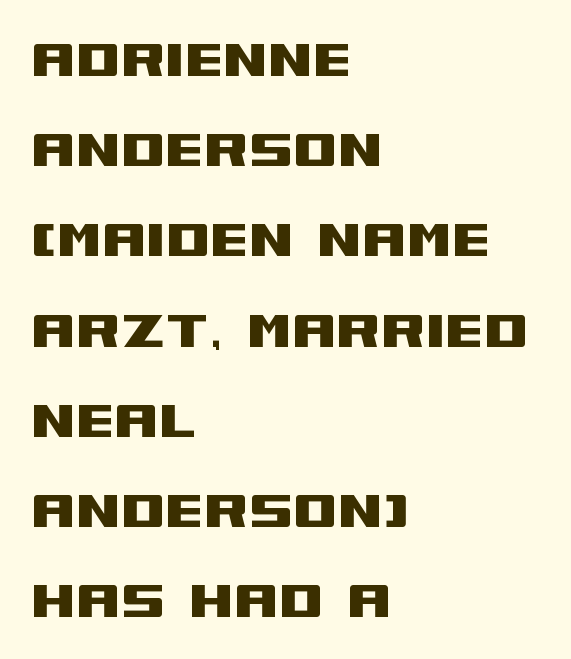
Q: Is the text italic (slanted)? A: No, it is upright.
Q: Is the typeface a serif or a sans-serif typeface? A: Sans-serif.
Q: Is the text underlined? A: No.
Q: How is the paragraph aligned? A: Left-aligned.
Q: Is the spacing between letters normal or unusually wide? A: Normal.
Q: Is the spacing between lines tight, normal or loose? A: Normal.
Q: Width (condensed, normal, or wide)? A: Wide.
Q: Stroke contrast? A: Medium.
Q: x-height? A: Large.
Q: Monospaced? A: No.
